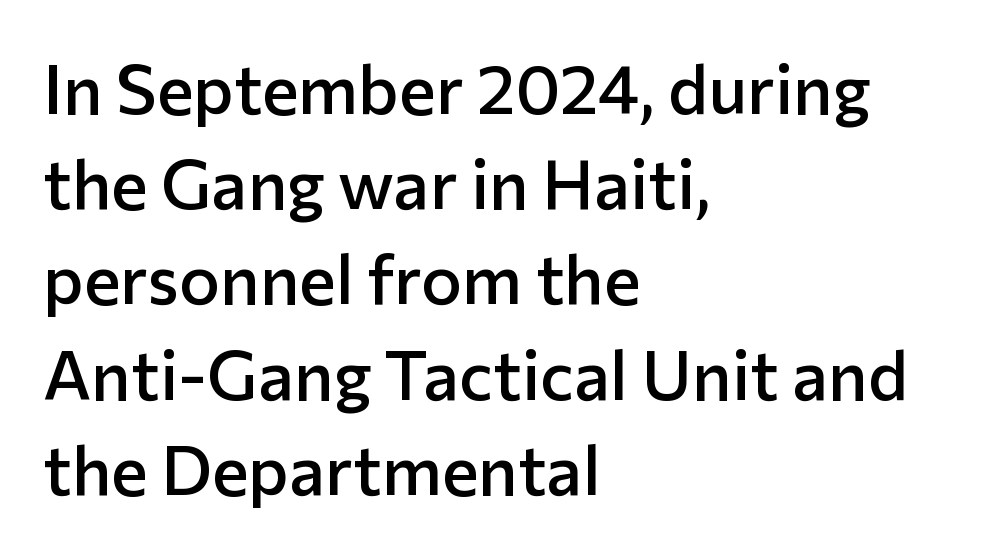
Q: Is the text bold? A: Semi-bold.
Q: Is the text italic (slanted)? A: No, it is upright.
Q: Is the typeface a serif or a sans-serif typeface? A: Sans-serif.
Q: Is the text underlined? A: No.
Q: How is the paragraph aligned? A: Left-aligned.
Q: Is the spacing between letters normal or unusually wide? A: Normal.
Q: Is the spacing between lines tight, normal or loose? A: Normal.
Q: Width (condensed, normal, or wide)? A: Normal.
Q: Stroke contrast? A: Low.
Q: x-height? A: Medium.
Q: Monospaced? A: No.
